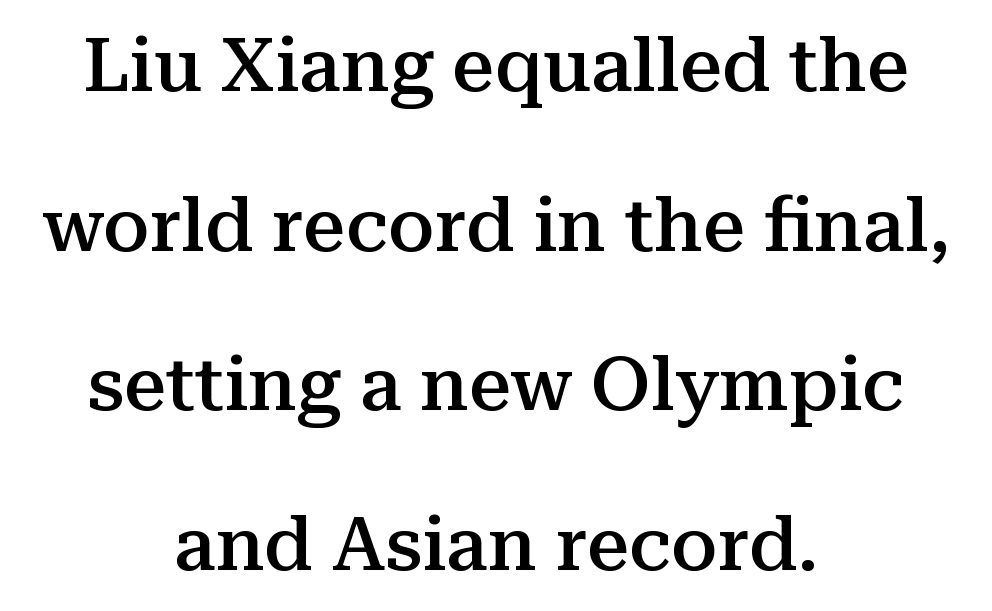
The image shows 75 px semibold serif type, upright; set centered, loose line spacing (2.13x), normal letter spacing, not underlined; medium stroke contrast and a medium x-height.
